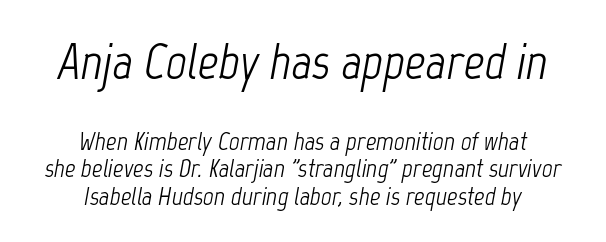
The image shows 51 px light, condensed type, italic (leaning right); set centered, tight line spacing (1.06x), normal letter spacing, not underlined; the first (top) block is 1.96x larger; low stroke contrast and a medium x-height.
